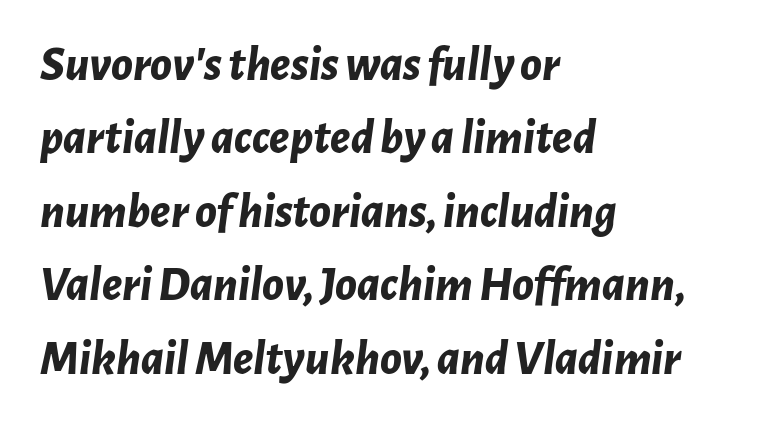
Looks like regular typesetting: each glyph gets only the width it needs. No word sits above an underline. In terms of posture, this sample is oblique. Students, note that the glyphs here touch the page at normal intervals. Honestly, the row spacing looks completely unremarkable.
